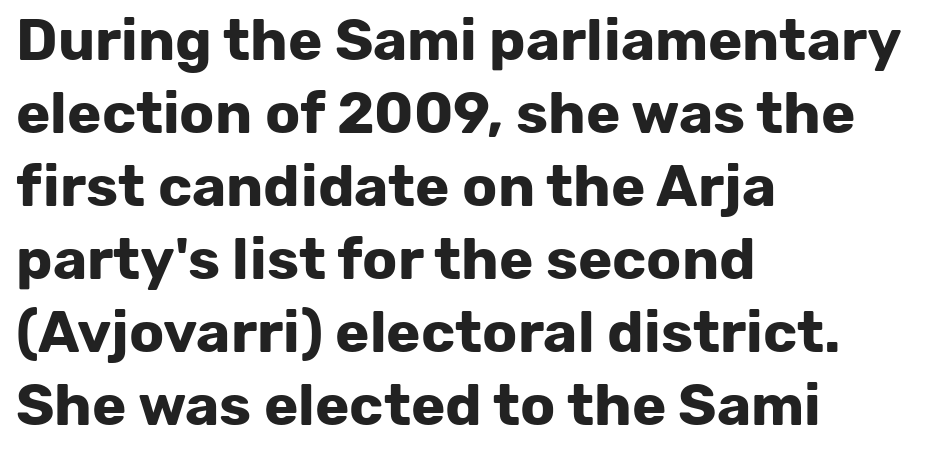
The image shows 58 px bold sans-serif type, upright; set left-aligned, normal line spacing (1.26x), normal letter spacing, not underlined; low stroke contrast and a medium x-height.
